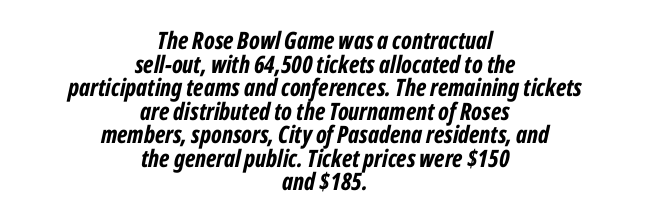
Italic: yes, the glyphs are oblique. The passage shown stacks its lines with hardly any gap. The rag falls on both sides of this text block equally. Chunky letters — that's bold for sure. No extra tracking has been applied to these lines.
